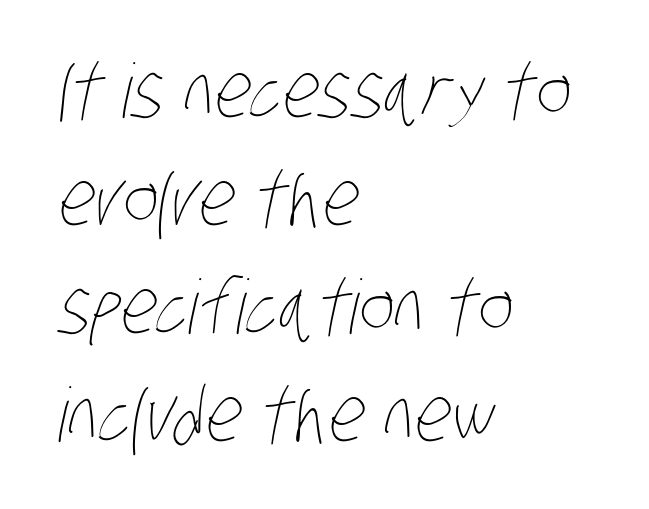
The leading is moderate, giving the passage an even texture. Look at the tracking — it's just the regular setting, nothing added. Do the characters align in a grid? No, the font is proportional. The gap between lines stays unmarked.
